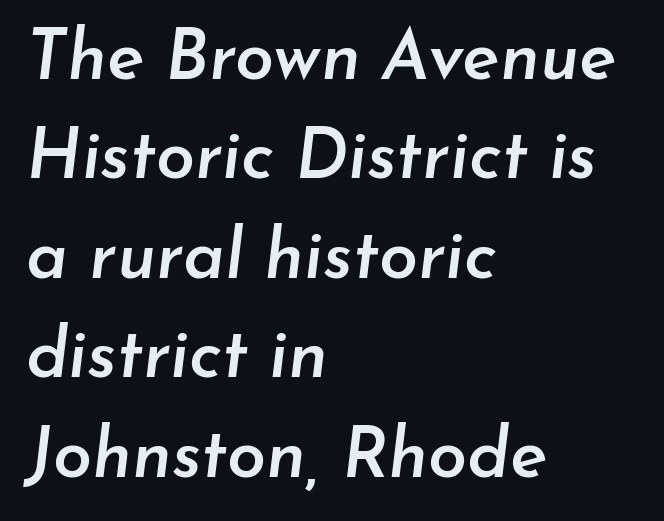
The designer left line spacing at the default. A typesetter would call this proportional, since set widths differ per character. The gaps between neighbouring characters are ordinary and unremarkable. Line beginnings align vertically; line endings do not.
